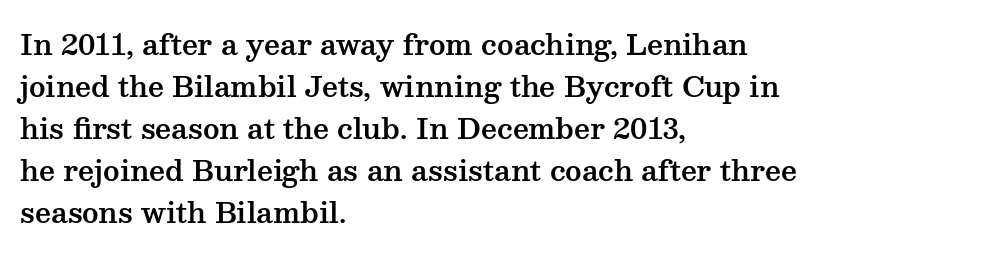
The image shows 28 px wide serif type, upright; set left-aligned, normal line spacing (1.5x), normal letter spacing, not underlined; medium stroke contrast and a medium x-height.
